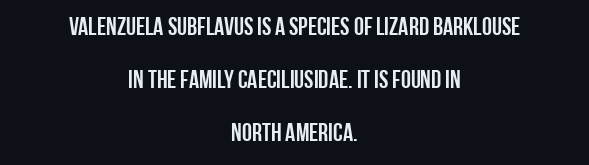
Airy leading. In terms of letterspacing, this is plain default setting. Is there any slant? The stems are plumb. This sample is center-justified, so both line endings float freely. Just letters on the line, the space beneath them empty.
